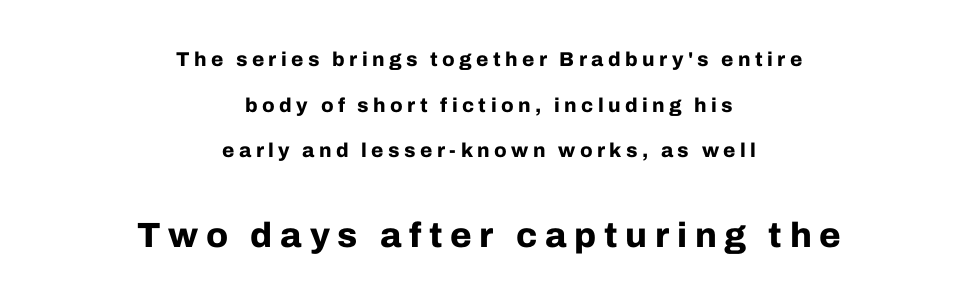
Style check: upright. Each letter keeps its own natural width here, so spacing adapts to shape. Horizontal alignment here is central, giving a formal, balanced look. Leading is clearly above the norm, producing a sparse column.
